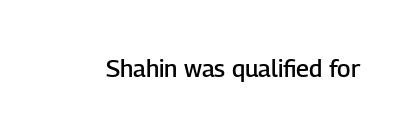
Q: Is the text bold? A: Semi-bold.
Q: Is the text italic (slanted)? A: No, it is upright.
Q: Is the text underlined? A: No.
Q: Is the spacing between letters normal or unusually wide? A: Normal.
